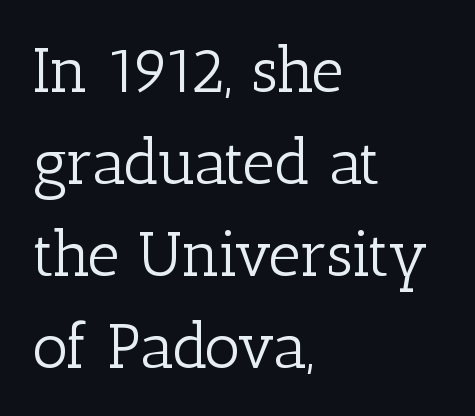
{"serif": "yes", "italic": "no", "bold": "no", "weight": "light", "width": "normal", "stroke_contrast": "low", "x_height": "medium", "monospaced": "no", "underline": "no", "align": "left", "line_spacing": "normal", "line_spacing_ratio": 1.46, "letter_spacing": "normal", "letter_spacing_em": 0.0, "glyph_px": 63}
